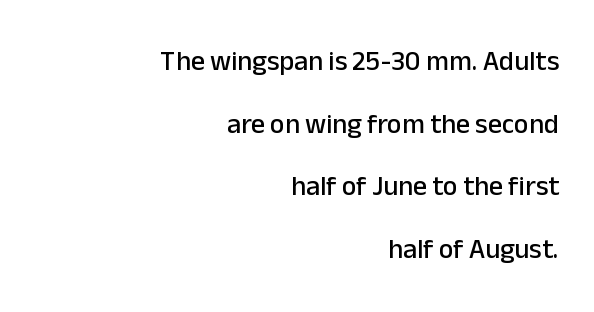
{"serif": "no", "italic": "no", "width": "normal", "stroke_contrast": "low", "x_height": "medium", "monospaced": "no", "underline": "no", "align": "right", "line_spacing": "loose", "line_spacing_ratio": 2.24, "letter_spacing": "normal", "letter_spacing_em": 0.0, "glyph_px": 28}
